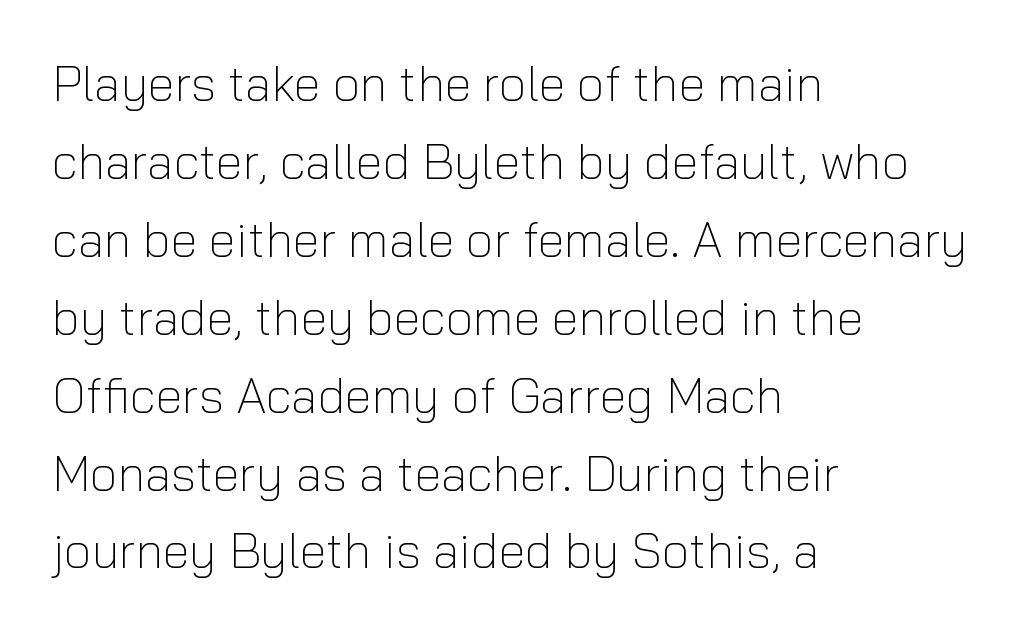
Q: Is the text bold? A: No.
Q: Is the text italic (slanted)? A: No, it is upright.
Q: Is the typeface a serif or a sans-serif typeface? A: Sans-serif.
Q: Is the text underlined? A: No.
Q: How is the paragraph aligned? A: Left-aligned.
Q: Is the spacing between letters normal or unusually wide? A: Normal.
Q: Is the spacing between lines tight, normal or loose? A: Normal.
Q: Width (condensed, normal, or wide)? A: Normal.
Q: Stroke contrast? A: Low.
Q: x-height? A: Medium.
Q: Monospaced? A: No.
